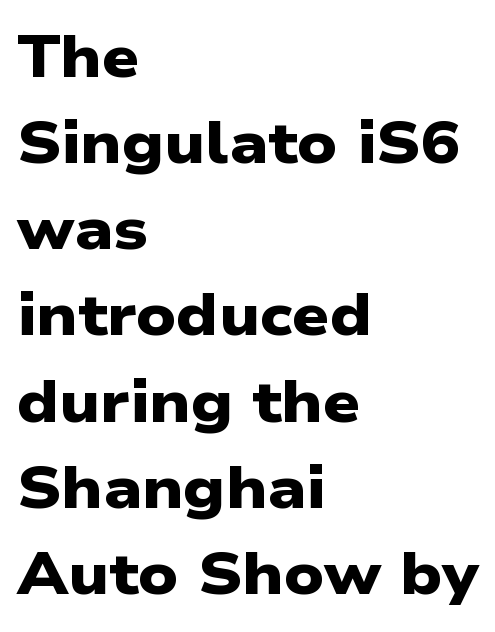
Q: Is the text bold? A: Yes.
Q: Is the typeface a serif or a sans-serif typeface? A: Sans-serif.
Q: Is the text underlined? A: No.
Q: How is the paragraph aligned? A: Left-aligned.
Q: Is the spacing between letters normal or unusually wide? A: Normal.
Q: Is the spacing between lines tight, normal or loose? A: Normal.
Q: Width (condensed, normal, or wide)? A: Wide.
Q: Stroke contrast? A: Low.
Q: x-height? A: Medium.
Q: Monospaced? A: No.
